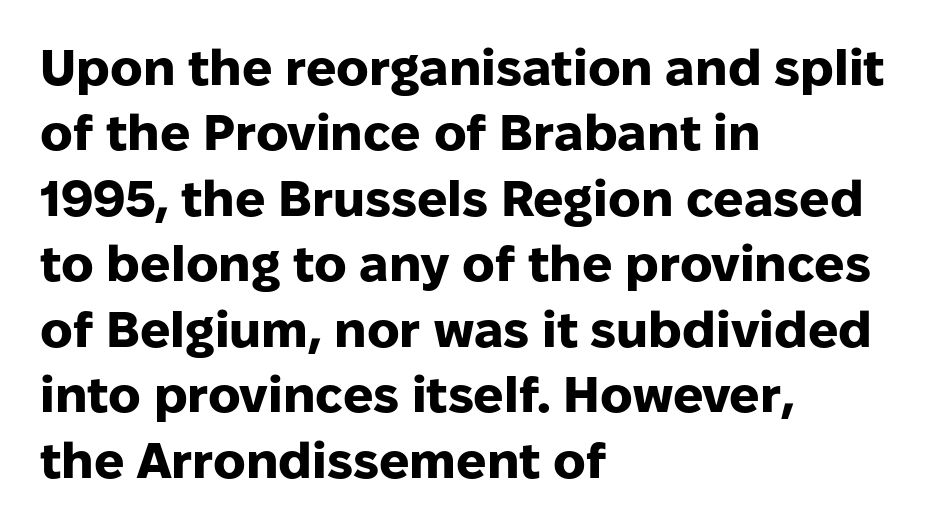
{"serif": "no", "italic": "no", "bold": "yes", "weight": "heavy", "width": "normal", "stroke_contrast": "low", "x_height": "medium", "monospaced": "no", "underline": "no", "align": "left", "line_spacing": "normal", "line_spacing_ratio": 1.31, "letter_spacing": "normal", "letter_spacing_em": 0.0, "glyph_px": 50}
